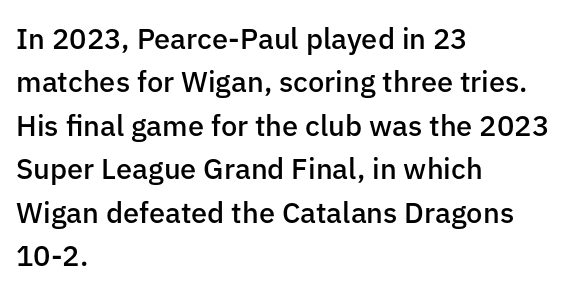
The gaps between neighbouring characters are ordinary and unremarkable. Horizontal alignment here is leftward, the default for most running prose. Serifs: no, the terminals of the letterforms are clean. The axis of the letterforms is exactly vertical. These lines sit exactly where default settings would place them.
